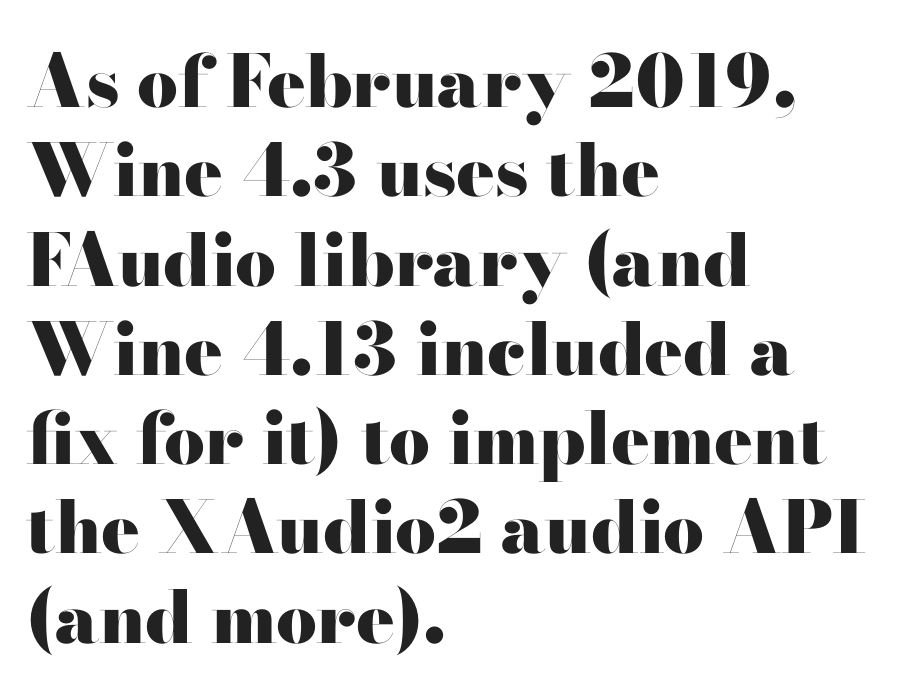
Designer's note — italics off, roman on. This rendering uses left alignment, leaving the right contour irregular. Check where the strokes stop: tiny serifs finish them off. The area under the type is left untouched. The rendering keeps characters at their native spacing.
